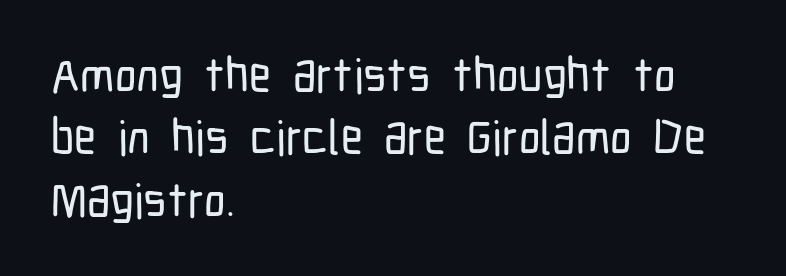
The image shows 48 px condensed sans-serif type, upright; set left-aligned, normal line spacing (1.3x), normal letter spacing, not underlined; low stroke contrast and a medium x-height.
